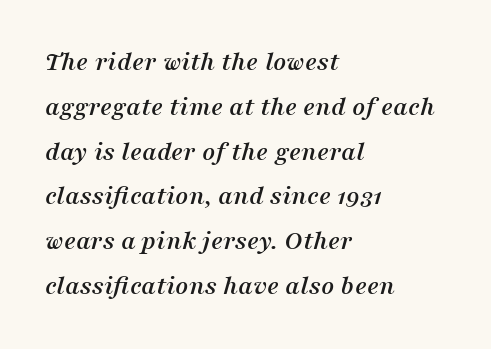
Q: Is the text italic (slanted)? A: Yes, it leans right by about 16 degrees.
Q: Is the typeface a serif or a sans-serif typeface? A: Serif.
Q: Is the text underlined? A: No.
Q: How is the paragraph aligned? A: Left-aligned.
Q: Is the spacing between letters normal or unusually wide? A: Normal.
Q: Is the spacing between lines tight, normal or loose? A: Normal.
Q: Width (condensed, normal, or wide)? A: Normal.
Q: Stroke contrast? A: Medium.
Q: x-height? A: Medium.
Q: Monospaced? A: No.
